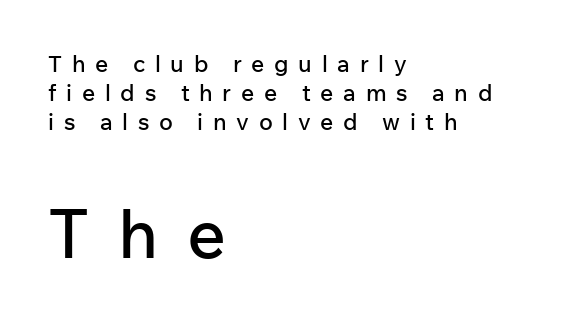
Grotesque or geometric, the face here clearly has no serifs. Does extra space separate the letters? Yes, quite a lot of it. The font's upright variant was chosen for this text. The emphasis by scale lands on block number two, below.
